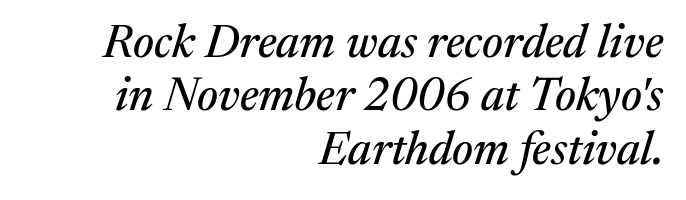
The image shows 46 px serif type, italic (leaning right); set right-aligned, line spacing 1.16x, normal letter spacing, not underlined; medium stroke contrast and a medium x-height.
